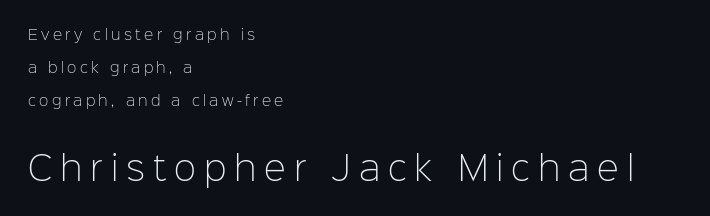
Q: Is the text bold? A: No.
Q: Is the text italic (slanted)? A: No, it is upright.
Q: Is the typeface a serif or a sans-serif typeface? A: Sans-serif.
Q: Is the text underlined? A: No.
Q: How is the paragraph aligned? A: Left-aligned.
Q: Is the spacing between letters normal or unusually wide? A: Unusually wide.
Q: Is the spacing between lines tight, normal or loose? A: Loose.
Q: Which block of text is set in a larger size, the first (top) or the second (bottom)? A: The second (bottom) one.
Q: Width (condensed, normal, or wide)? A: Normal.
Q: Stroke contrast? A: Low.
Q: x-height? A: Medium.
Q: Monospaced? A: No.
